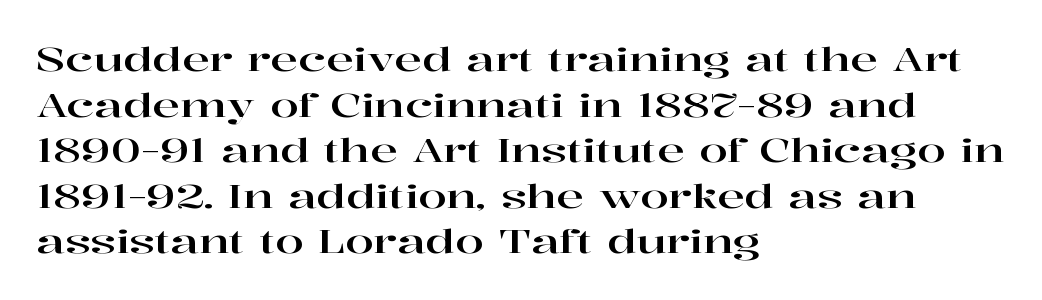
Decoration check: the copy has no underline. Students, observe: this is what conventionally led text looks like. The passage shown is typed in a proportional face where columns would drift. The paragraph has a hard left edge and a soft right edge. The letters stand upright; this is a roman face. A serif font was chosen for this passage.
